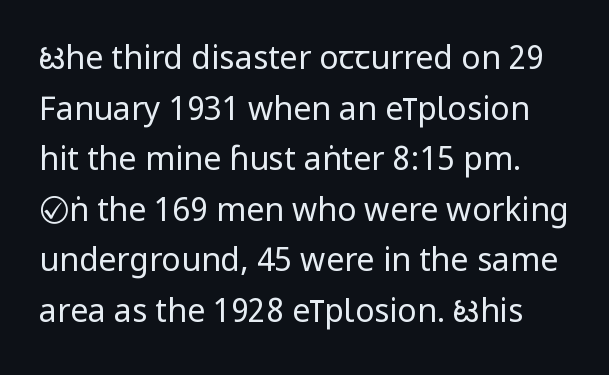
{"serif": "no", "italic": "no", "bold": "no", "weight": "regular", "width": "condensed", "stroke_contrast": "low", "x_height": "large", "monospaced": "no", "underline": "no", "line_spacing": "normal", "line_spacing_ratio": 1.58, "letter_spacing": "normal", "letter_spacing_em": 0.0, "glyph_px": 32}
